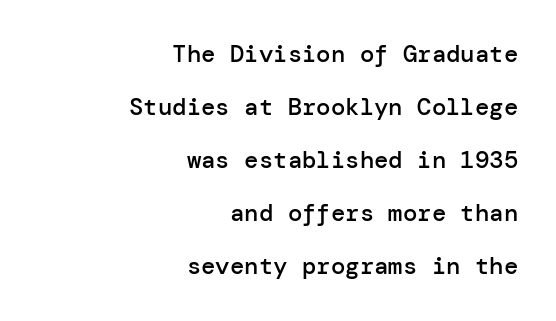
{"italic": "no", "bold": "semi", "underline": "no", "align": "right", "line_spacing": "loose", "line_spacing_ratio": 2.21, "letter_spacing": "normal", "letter_spacing_em": 0.0, "glyph_px": 24}
